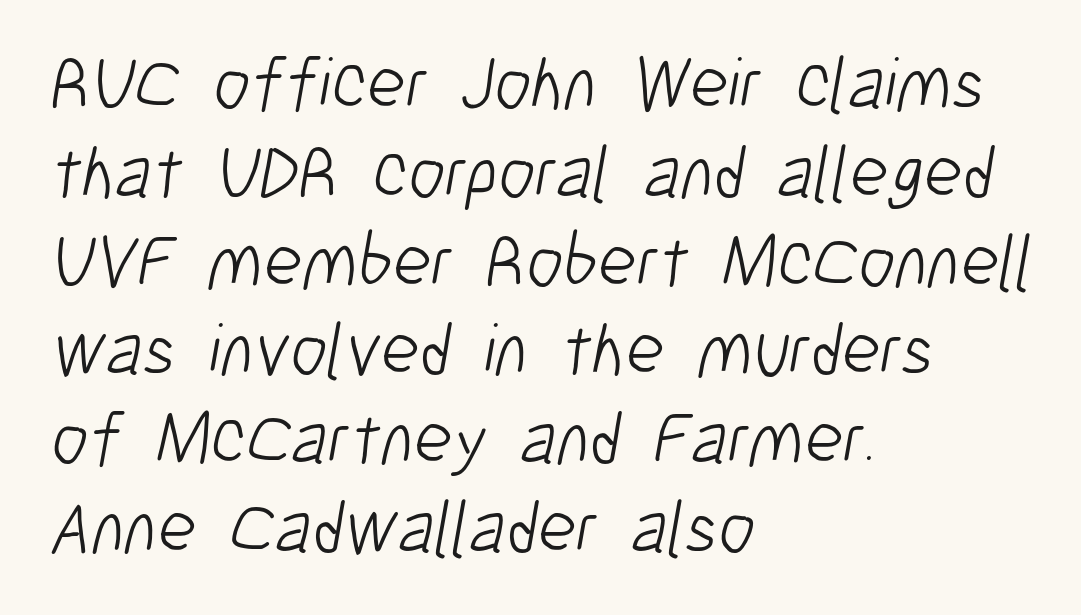
{"serif": "no", "bold": "no", "weight": "light", "width": "condensed", "stroke_contrast": "low", "x_height": "medium", "monospaced": "no", "underline": "no", "align": "left", "line_spacing_ratio": 1.2, "letter_spacing": "normal", "letter_spacing_em": 0.0, "glyph_px": 74}
